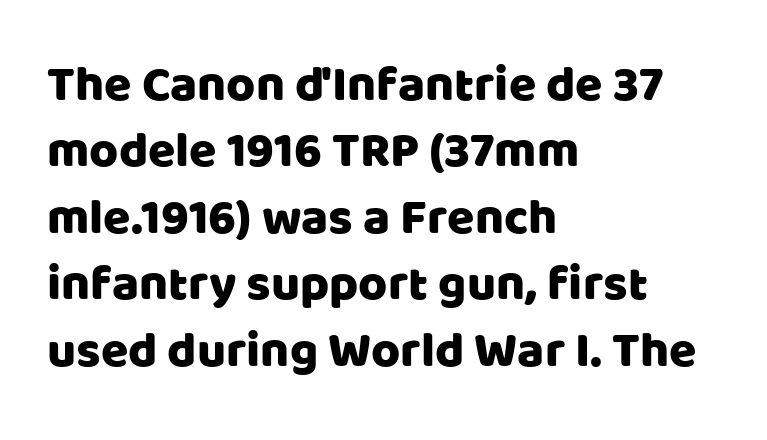
The image shows 50 px sans-serif type, upright; set left-aligned, normal line spacing (1.33x), normal letter spacing, not underlined; low stroke contrast and a large x-height.
